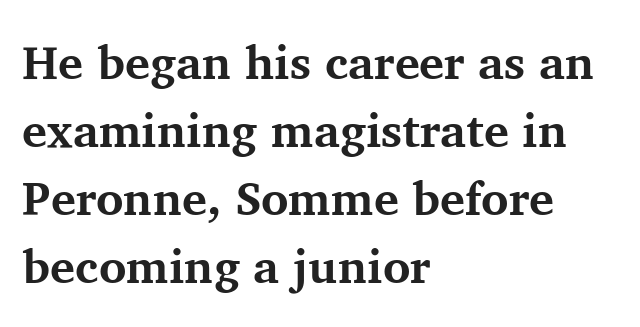
The image shows 47 px bold serif type, upright; set left-aligned, normal line spacing (1.45x), normal letter spacing, not underlined; medium stroke contrast and a medium x-height.
